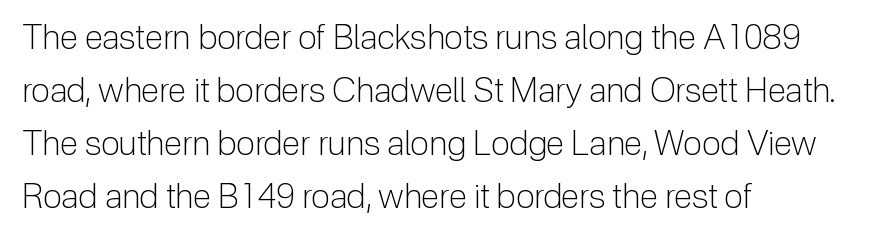
The rendering uses a moderate line-height, typical for paragraphs. Typeset ragged right — the left edge is the straight one. Designer's note — italics off, roman on. A light-to-regular cut is what we see here. The face used here is proportionally spaced, like ordinary book or web type. To sum up the face: it is a sans, with no serifs.
